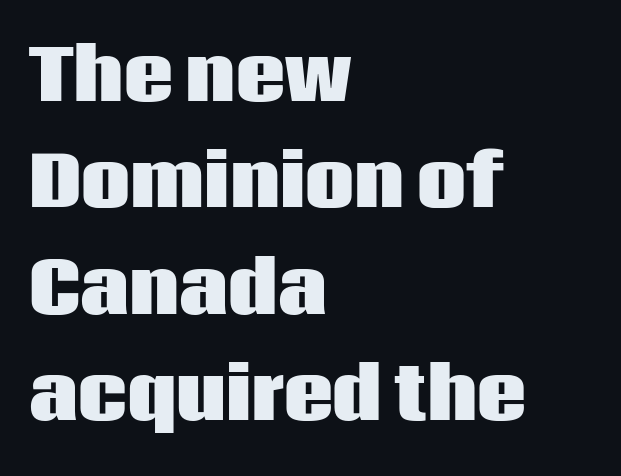
Looks like regular typesetting: each glyph gets only the width it needs. The text block is weighted toward the left margin, trailing off unevenly rightward. As a designer I'd log this as weight 700, bold. The lettering holds an erect, upright posture throughout.
